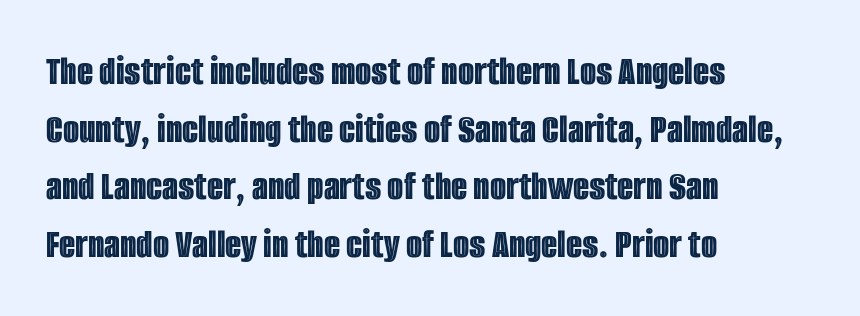
Q: Is the text italic (slanted)? A: No, it is upright.
Q: Is the text underlined? A: No.
Q: How is the paragraph aligned? A: Left-aligned.
Q: Is the spacing between letters normal or unusually wide? A: Normal.
Q: Is the spacing between lines tight, normal or loose? A: Normal.
Q: Width (condensed, normal, or wide)? A: Condensed.
Q: x-height? A: Large.
Q: Monospaced? A: No.
